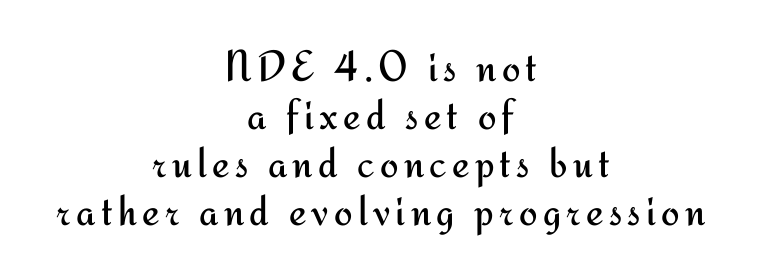
{"serif": "no", "italic": "no", "bold": "no", "weight": "regular", "width": "normal", "stroke_contrast": "medium", "x_height": "small", "monospaced": "no", "underline": "no", "align": "center", "line_spacing": "tight", "line_spacing_ratio": 1.09, "glyph_px": 44}
